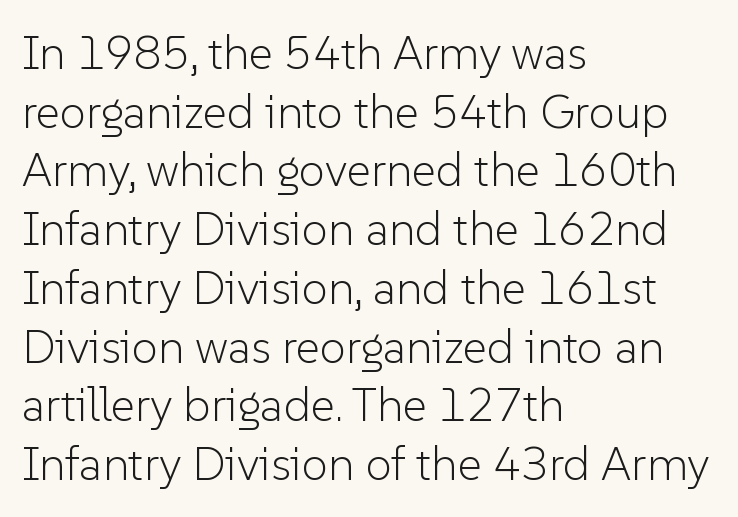
{"serif": "no", "italic": "no", "bold": "no", "weight": "light", "width": "normal", "stroke_contrast": "low", "x_height": "medium", "monospaced": "no", "underline": "no", "align": "left", "line_spacing": "normal", "line_spacing_ratio": 1.25, "letter_spacing": "normal", "letter_spacing_em": 0.0, "glyph_px": 47}
